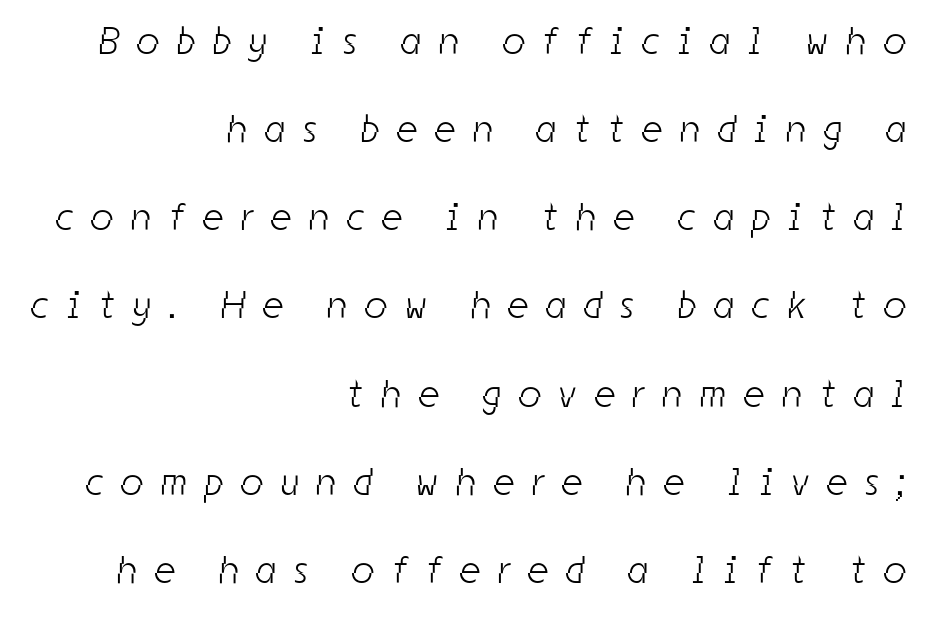
{"serif": "no", "bold": "no", "weight": "light", "width": "condensed", "stroke_contrast": "low", "x_height": "medium", "monospaced": "no", "underline": "no", "align": "right", "line_spacing": "loose", "line_spacing_ratio": 2.26, "letter_spacing": "wide", "letter_spacing_em": 0.47, "glyph_px": 39}
